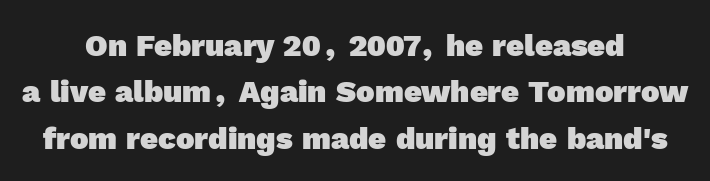
{"serif": "no", "bold": "yes", "weight": "heavy", "width": "normal", "x_height": "medium", "monospaced": "no", "underline": "no", "line_spacing": "normal", "line_spacing_ratio": 1.5, "letter_spacing": "normal", "letter_spacing_em": 0.0, "glyph_px": 31}
